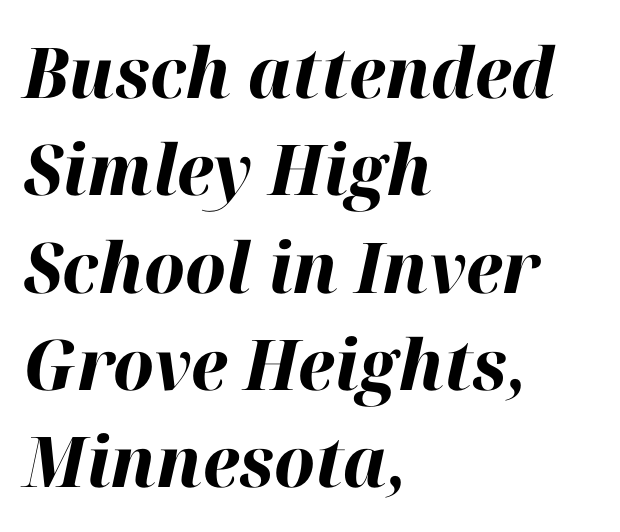
Would a proofreader flag this as italicized? Yes. Note the varied advance widths — an 'i' is clearly narrower than an 'm'. The space between consecutive lines is moderate. Caption: bold face, heavy strokes.
